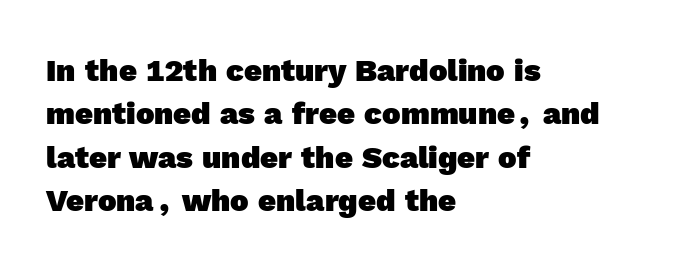
The image shows 31 px heavy sans-serif type; set left-aligned, normal line spacing (1.4x), normal letter spacing, not underlined; a medium x-height.
